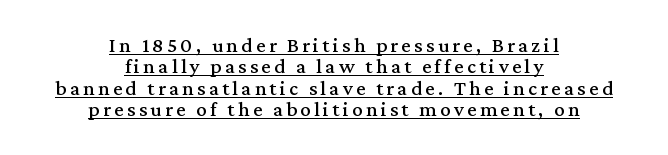
{"italic": "no", "underline": "yes", "align": "center", "line_spacing": "tight", "line_spacing_ratio": 1.02, "glyph_px": 21}
